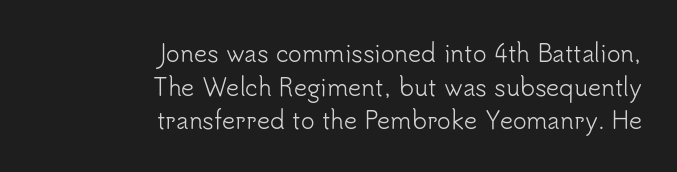
The image shows 23 px text type, upright; set right-aligned, normal line spacing (1.46x), normal letter spacing, not underlined.
